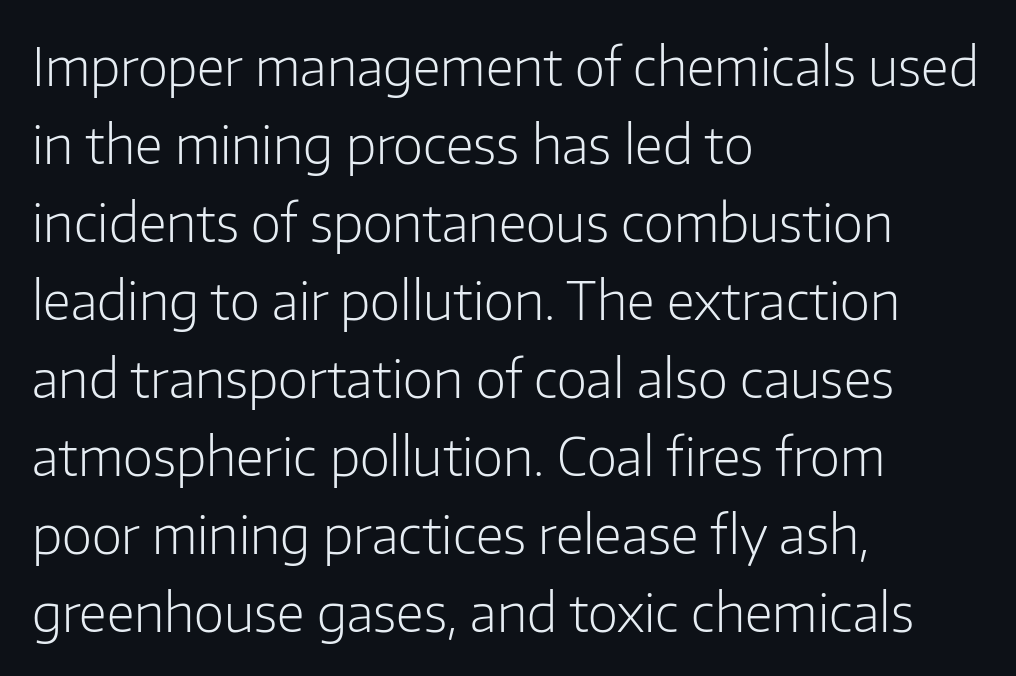
{"serif": "no", "italic": "no", "bold": "no", "weight": "light", "width": "normal", "stroke_contrast": "low", "x_height": "medium", "monospaced": "no", "underline": "no", "align": "left", "line_spacing": "normal", "line_spacing_ratio": 1.5, "letter_spacing": "normal", "letter_spacing_em": 0.0, "glyph_px": 52}
